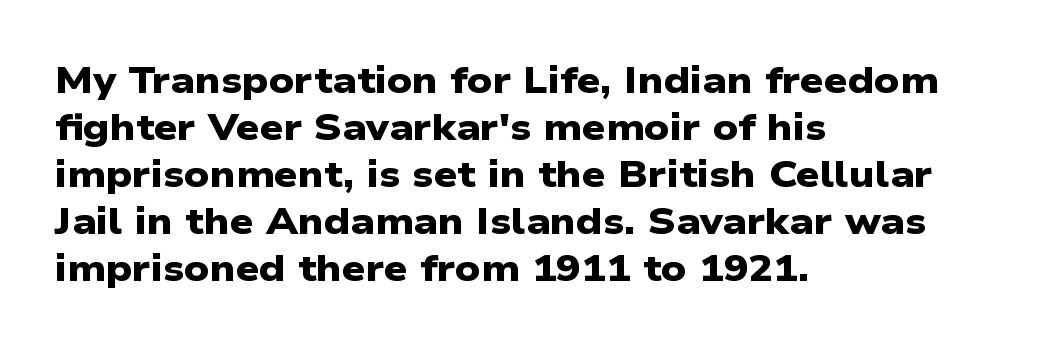
A sans-serif font was chosen for this passage. Underline: absent. Between one letter and the next there's only the usual sliver of space. The leading is moderate, giving the passage an even texture.
